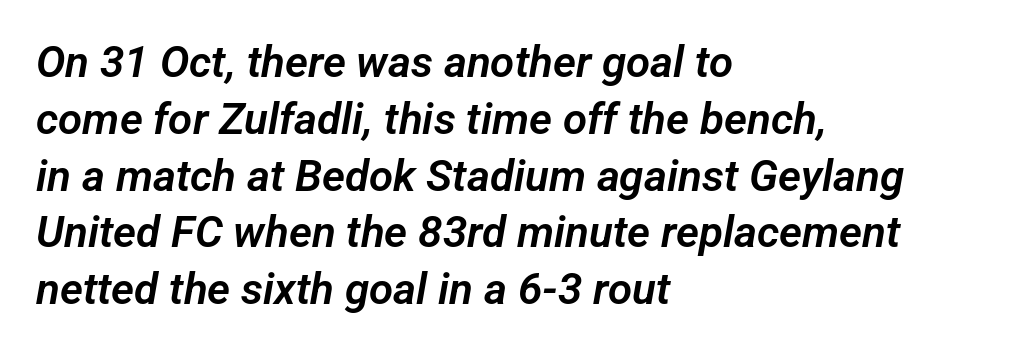
Q: Is the typeface a serif or a sans-serif typeface? A: Sans-serif.
Q: Is the text underlined? A: No.
Q: How is the paragraph aligned? A: Left-aligned.
Q: Is the spacing between letters normal or unusually wide? A: Normal.
Q: Is the spacing between lines tight, normal or loose? A: Normal.
Q: Width (condensed, normal, or wide)? A: Normal.
Q: Stroke contrast? A: Low.
Q: x-height? A: Medium.
Q: Monospaced? A: No.
